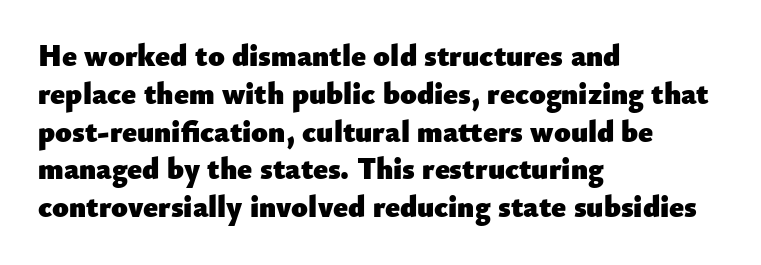
{"serif": "no", "italic": "no", "bold": "yes", "weight": "heavy", "width": "normal", "stroke_contrast": "low", "x_height": "small", "monospaced": "no", "underline": "no", "align": "left", "line_spacing": "normal", "line_spacing_ratio": 1.26, "letter_spacing": "normal", "letter_spacing_em": 0.0, "glyph_px": 30}
